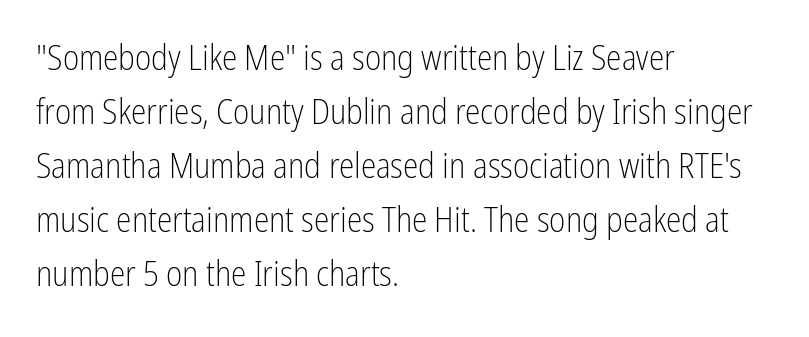
The image shows 35 px light, condensed sans-serif type, upright; set left-aligned, normal line spacing (1.54x), normal letter spacing, not underlined; low stroke contrast and a medium x-height.
